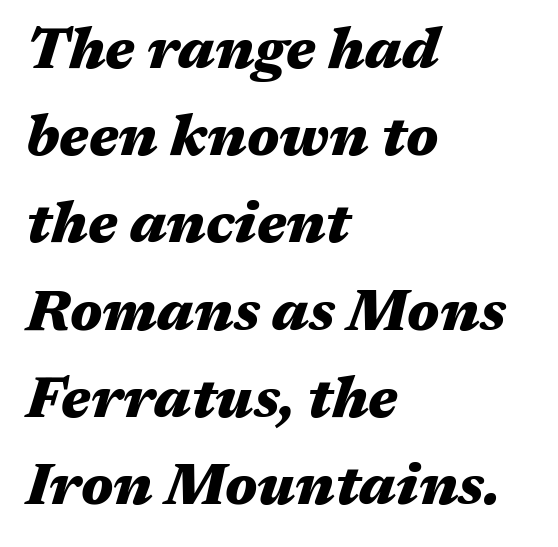
Q: Is the text bold? A: Yes.
Q: Is the text italic (slanted)? A: Yes, it leans right by about 17 degrees.
Q: Is the text underlined? A: No.
Q: How is the paragraph aligned? A: Left-aligned.
Q: Is the spacing between letters normal or unusually wide? A: Normal.
Q: Is the spacing between lines tight, normal or loose? A: Normal.
Q: Width (condensed, normal, or wide)? A: Wide.
Q: Stroke contrast? A: Medium.
Q: x-height? A: Medium.
Q: Monospaced? A: No.
